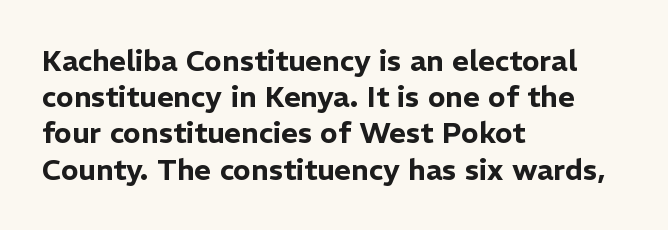
{"serif": "no", "italic": "no", "width": "normal", "stroke_contrast": "low", "x_height": "medium", "monospaced": "no", "underline": "no", "align": "left", "line_spacing": "normal", "line_spacing_ratio": 1.25, "letter_spacing": "normal", "letter_spacing_em": 0.0, "glyph_px": 29}
